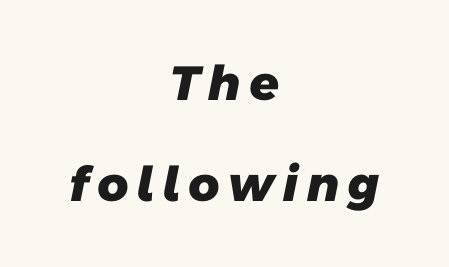
The image shows 48 px heavy sans-serif type; set centered, loose line spacing (2.1x), not underlined; low stroke contrast and a medium x-height.
